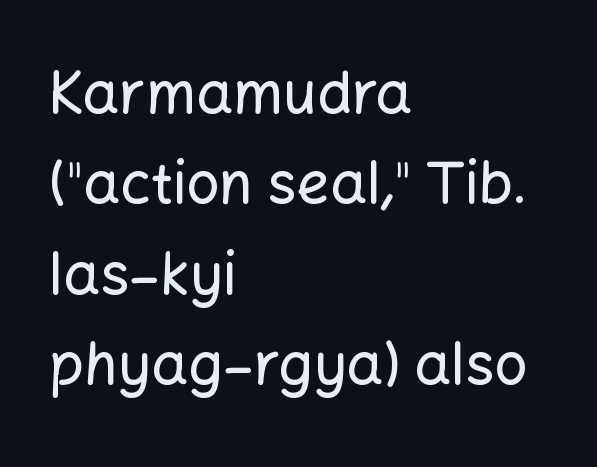
Q: Is the text italic (slanted)? A: No, it is upright.
Q: Is the typeface a serif or a sans-serif typeface? A: Sans-serif.
Q: Is the text underlined? A: No.
Q: How is the paragraph aligned? A: Left-aligned.
Q: Is the spacing between letters normal or unusually wide? A: Normal.
Q: Is the spacing between lines tight, normal or loose? A: Normal.
Q: Width (condensed, normal, or wide)? A: Normal.
Q: Stroke contrast? A: Low.
Q: x-height? A: Medium.
Q: Monospaced? A: No.
